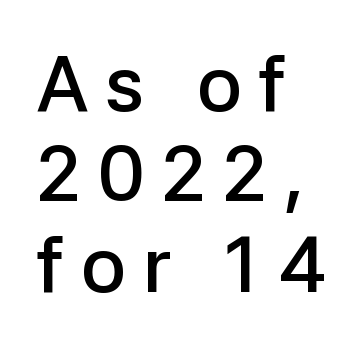
{"serif": "no", "italic": "no", "bold": "semi", "weight": "semibold", "width": "normal", "stroke_contrast": "low", "x_height": "medium", "monospaced": "no", "underline": "no", "align": "left", "line_spacing_ratio": 1.16, "letter_spacing": "wide", "letter_spacing_em": 0.21, "glyph_px": 78}
